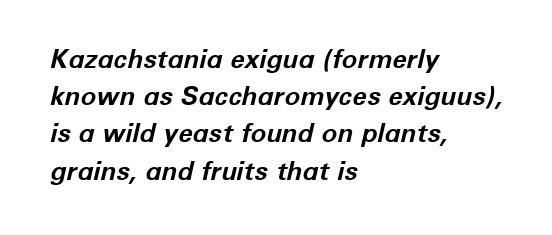
The image shows 26 px bold type, italic (leaning right); set left-aligned, normal line spacing (1.43x), normal letter spacing, not underlined.
